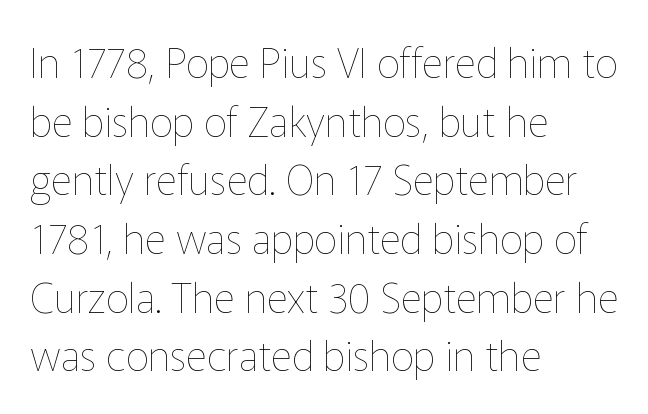
The image shows 41 px thin type, upright; set left-aligned, normal line spacing (1.43x), normal letter spacing, not underlined; low stroke contrast and a medium x-height.
